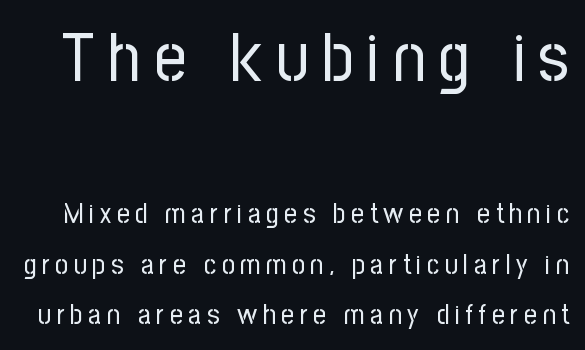
Q: Is the text bold? A: No.
Q: Is the text italic (slanted)? A: No, it is upright.
Q: Is the typeface a serif or a sans-serif typeface? A: Sans-serif.
Q: Is the text underlined? A: No.
Q: Is the spacing between letters normal or unusually wide? A: Unusually wide.
Q: Which block of text is set in a larger size, the first (top) or the second (bottom)? A: The first (top) one.
Q: Width (condensed, normal, or wide)? A: Condensed.
Q: Stroke contrast? A: Low.
Q: x-height? A: Medium.
Q: Monospaced? A: No.
